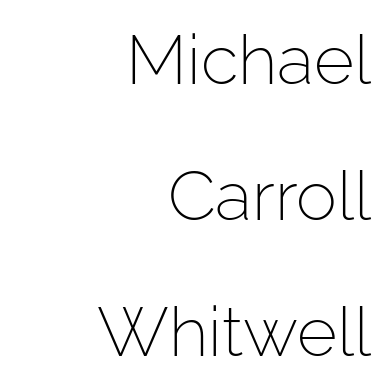
The line-height multiplier appears high, well above default. The ragged edge is on the left, which tells us the setting is flush right. Plain, unruled lines of type. Examine the stroke ends and you'll find no serifs. Is the type heavy? It reads as light-to-regular instead. Designer's note — italics off, roman on.
